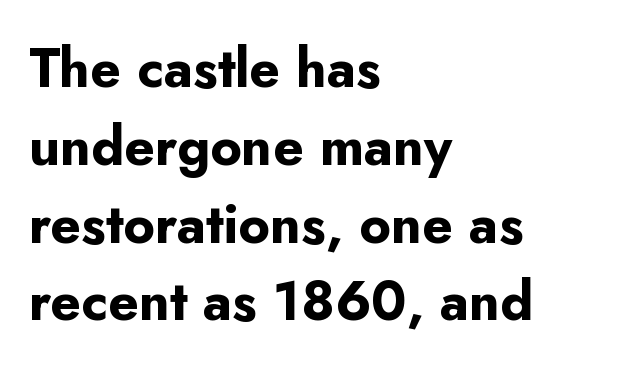
The image shows 54 px bold sans-serif type, upright; set left-aligned, normal line spacing (1.44x), normal letter spacing, not underlined; low stroke contrast and a small x-height.
